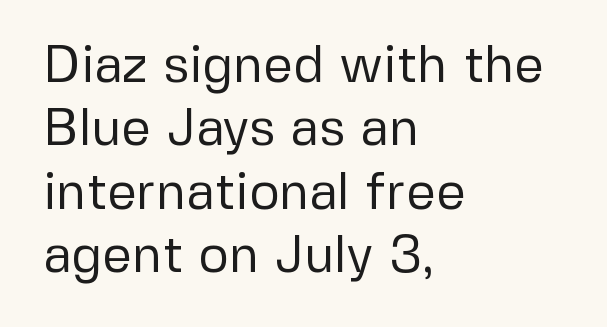
Q: Is the text bold? A: No.
Q: Is the text italic (slanted)? A: No, it is upright.
Q: Is the typeface a serif or a sans-serif typeface? A: Sans-serif.
Q: Is the text underlined? A: No.
Q: How is the paragraph aligned? A: Left-aligned.
Q: Is the spacing between letters normal or unusually wide? A: Normal.
Q: Width (condensed, normal, or wide)? A: Normal.
Q: Stroke contrast? A: Low.
Q: x-height? A: Medium.
Q: Monospaced? A: No.
